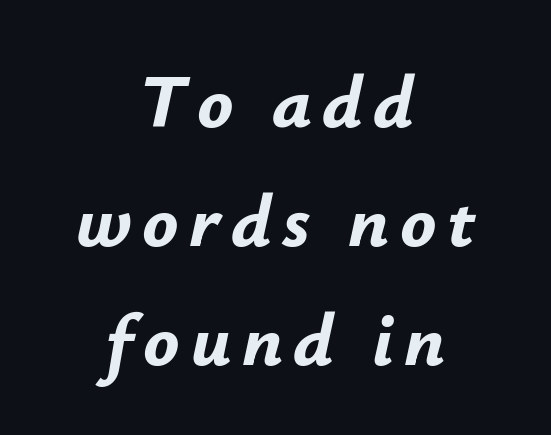
The image shows 75 px bold type, italic (leaning right); set centered, normal line spacing (1.59x), not underlined; low stroke contrast and a small x-height.
